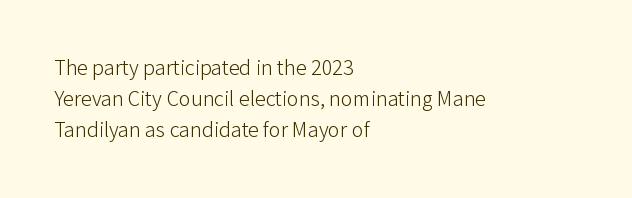
{"italic": "no", "bold": "no", "underline": "no", "align": "left", "line_spacing": "normal", "line_spacing_ratio": 1.42, "letter_spacing": "normal", "letter_spacing_em": 0.0, "glyph_px": 22}
